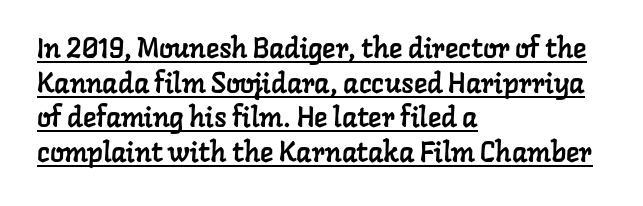
The image shows 28 px serif type; set left-aligned, line spacing 1.24x, normal letter spacing, underlined; low stroke contrast and a medium x-height.
